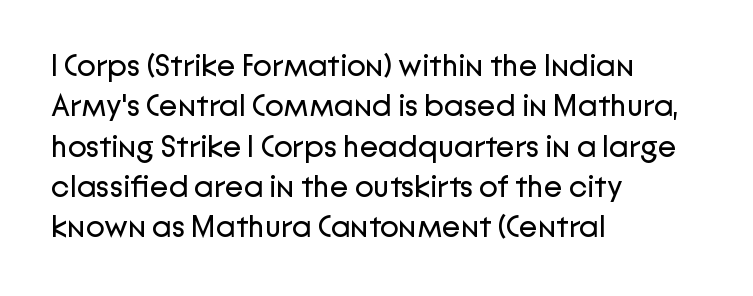
Descender tails drop into unmarked territory. Is the block centered? No — it sits flush against the left margin. You can tell it's not italic because the verticals are truly vertical. Do the characters align in a grid? No, the font is proportional.
